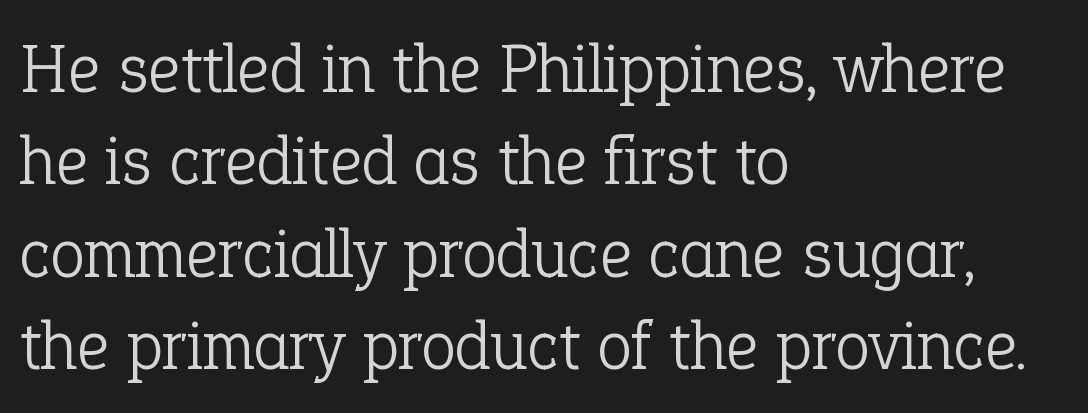
Weight: not bold — regular or lighter. Notice how the stems are strictly vertical — no italics here. The passage shown is not underscored anywhere. Note the varied advance widths — an 'i' is clearly narrower than an 'm'. The line-height multiplier appears to be the usual default.
